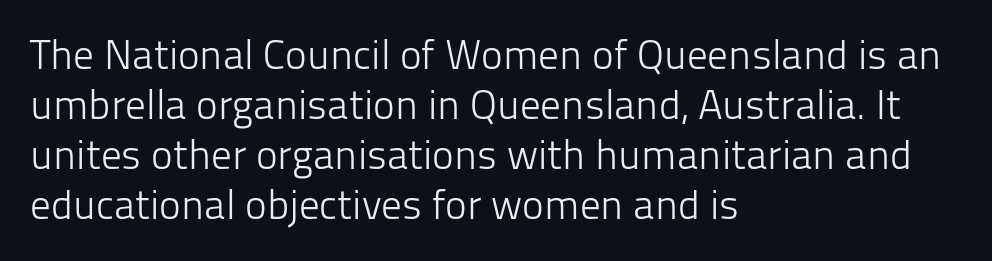
Q: Is the text bold? A: No.
Q: Is the text italic (slanted)? A: No, it is upright.
Q: Is the typeface a serif or a sans-serif typeface? A: Sans-serif.
Q: Is the text underlined? A: No.
Q: How is the paragraph aligned? A: Left-aligned.
Q: Is the spacing between letters normal or unusually wide? A: Normal.
Q: Width (condensed, normal, or wide)? A: Normal.
Q: Stroke contrast? A: Low.
Q: x-height? A: Medium.
Q: Monospaced? A: No.
